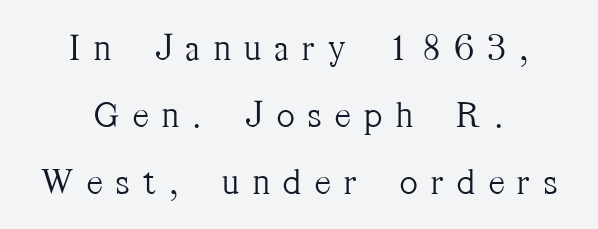
Q: Is the text bold? A: No.
Q: Is the text italic (slanted)? A: No, it is upright.
Q: Is the typeface a serif or a sans-serif typeface? A: Serif.
Q: Is the text underlined? A: No.
Q: How is the paragraph aligned? A: Centered.
Q: Is the spacing between letters normal or unusually wide? A: Unusually wide.
Q: Width (condensed, normal, or wide)? A: Condensed.
Q: Stroke contrast? A: Medium.
Q: x-height? A: Medium.
Q: Monospaced? A: No.
